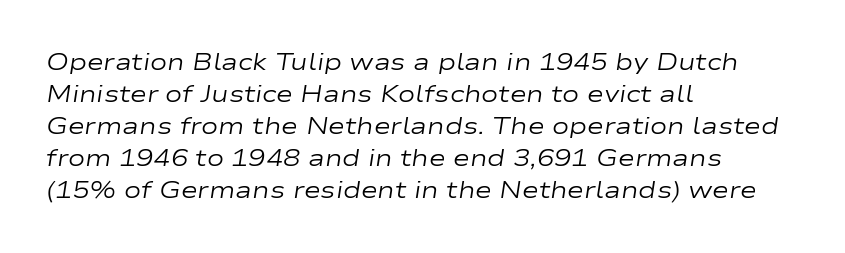
Q: Is the text bold? A: No.
Q: Is the text italic (slanted)? A: Yes, it leans right by about 9 degrees.
Q: Is the text underlined? A: No.
Q: How is the paragraph aligned? A: Left-aligned.
Q: Is the spacing between letters normal or unusually wide? A: Normal.
Q: Is the spacing between lines tight, normal or loose? A: Normal.
